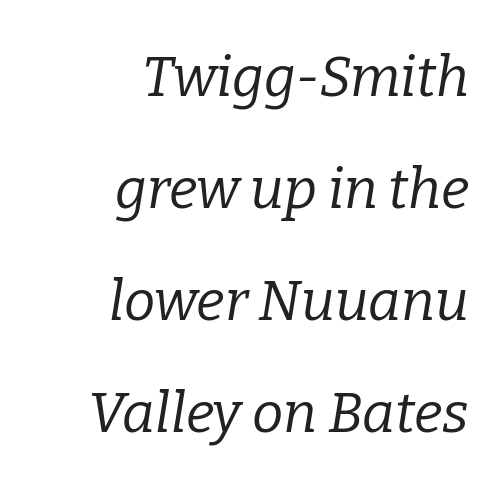
Q: Is the text bold? A: No.
Q: Is the text italic (slanted)? A: Yes, it leans right by about 9 degrees.
Q: Is the typeface a serif or a sans-serif typeface? A: Serif.
Q: Is the text underlined? A: No.
Q: How is the paragraph aligned? A: Right-aligned.
Q: Is the spacing between letters normal or unusually wide? A: Normal.
Q: Is the spacing between lines tight, normal or loose? A: Loose.
Q: Width (condensed, normal, or wide)? A: Normal.
Q: Stroke contrast? A: Low.
Q: x-height? A: Medium.
Q: Monospaced? A: No.
